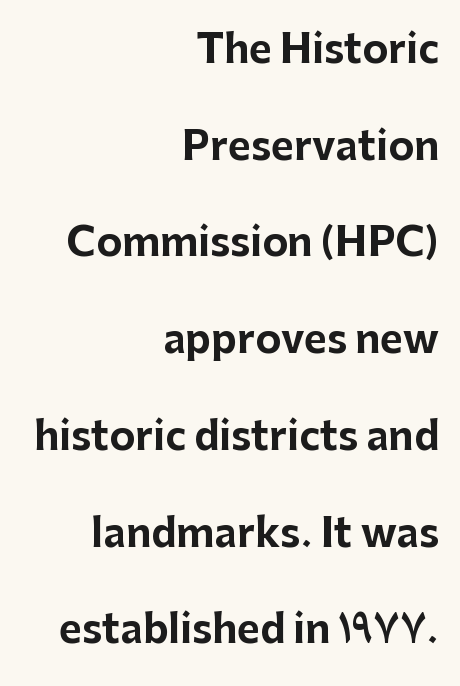
The image shows 39 px bold sans-serif type, upright; set right-aligned, loose line spacing (2.48x), normal letter spacing, not underlined; low stroke contrast and a medium x-height.
